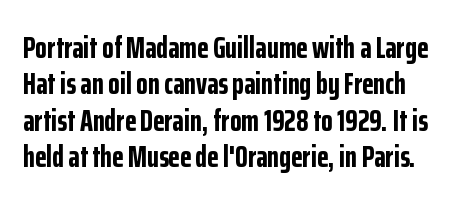
The image shows 30 px bold, condensed sans-serif type, upright; set line spacing 1.21x, normal letter spacing, not underlined; low stroke contrast and a medium x-height.
